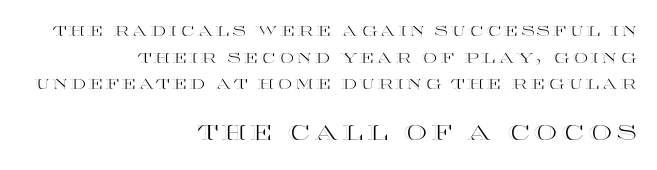
{"italic": "no", "underline": "no", "align": "right", "line_spacing": "loose", "line_spacing_ratio": 1.91, "larger_block": "second", "size_ratio": 1.5, "glyph_px": 21}
